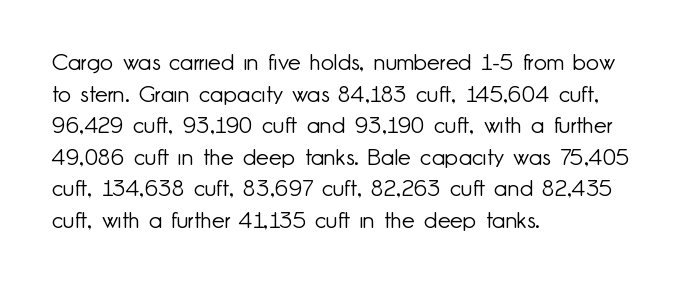
The strokes are not fattened; the text isn't bold. Beneath every word, the page is bare. Every row of glyphs begins at an identical x-position on the left. In terms of posture, this sample is upright.
